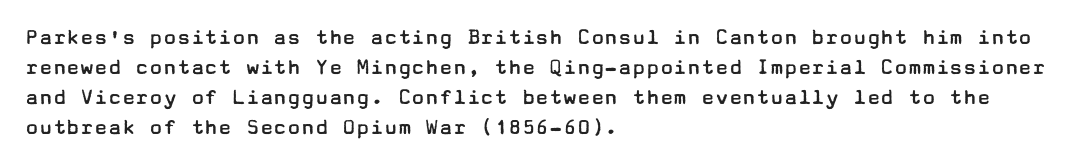
Q: Is the text bold? A: No.
Q: Is the text italic (slanted)? A: No, it is upright.
Q: Is the text underlined? A: No.
Q: How is the paragraph aligned? A: Left-aligned.
Q: Is the spacing between letters normal or unusually wide? A: Normal.
Q: Is the spacing between lines tight, normal or loose? A: Normal.
